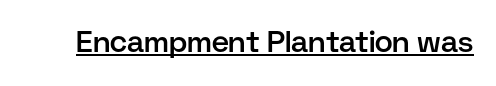
The image shows 30 px semibold sans-serif type, upright; set normal letter spacing, underlined; low stroke contrast and a medium x-height.
